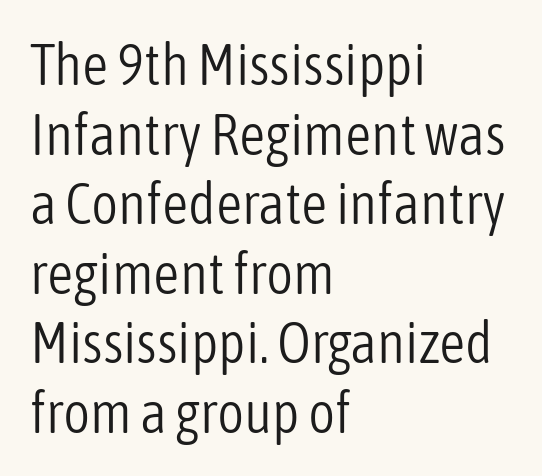
Q: Is the text bold? A: No.
Q: Is the text italic (slanted)? A: No, it is upright.
Q: Is the typeface a serif or a sans-serif typeface? A: Sans-serif.
Q: Is the text underlined? A: No.
Q: How is the paragraph aligned? A: Left-aligned.
Q: Is the spacing between letters normal or unusually wide? A: Normal.
Q: Width (condensed, normal, or wide)? A: Condensed.
Q: Stroke contrast? A: Low.
Q: x-height? A: Medium.
Q: Monospaced? A: No.
